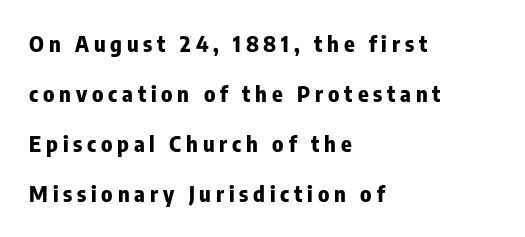
The image shows 22 px bold type, upright; set left-aligned, loose line spacing (2.28x), unusually wide letter spacing (+0.22 em), not underlined.
